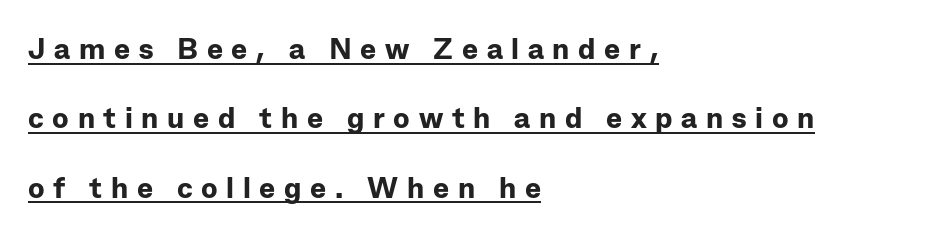
Q: Is the text bold? A: Yes.
Q: Is the text italic (slanted)? A: No, it is upright.
Q: Is the typeface a serif or a sans-serif typeface? A: Sans-serif.
Q: Is the text underlined? A: Yes.
Q: How is the paragraph aligned? A: Left-aligned.
Q: Is the spacing between letters normal or unusually wide? A: Unusually wide.
Q: Is the spacing between lines tight, normal or loose? A: Loose.
Q: Width (condensed, normal, or wide)? A: Normal.
Q: Stroke contrast? A: Low.
Q: x-height? A: Medium.
Q: Monospaced? A: No.
